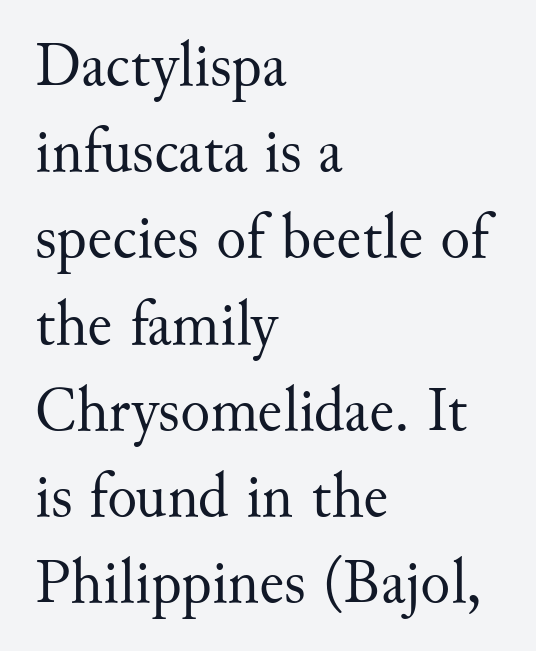
These lines are composed in type with serifs. Letters have the restrained weight of plain body copy at most. The specimen reads as upright at a glance. Visually the block forms a straight wall on the left and a jagged coastline on the right. Anything drawn beneath the words? Only blank space.
